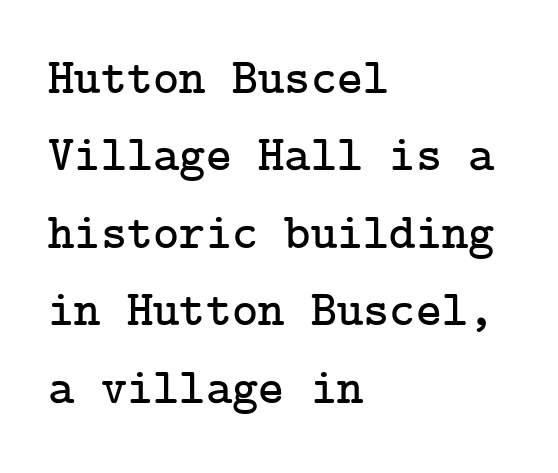
Q: Is the text italic (slanted)? A: No, it is upright.
Q: Is the typeface a serif or a sans-serif typeface? A: Serif.
Q: Is the text underlined? A: No.
Q: How is the paragraph aligned? A: Left-aligned.
Q: Is the spacing between letters normal or unusually wide? A: Normal.
Q: Is the spacing between lines tight, normal or loose? A: Normal.
Q: Width (condensed, normal, or wide)? A: Normal.
Q: Stroke contrast? A: Low.
Q: x-height? A: Medium.
